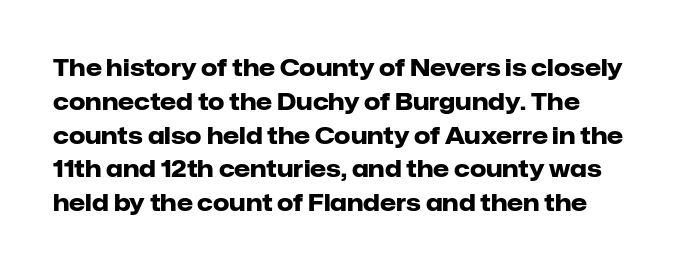
{"italic": "no", "bold": "yes", "underline": "no", "line_spacing": "normal", "line_spacing_ratio": 1.47, "letter_spacing": "normal", "letter_spacing_em": 0.0, "glyph_px": 23}
